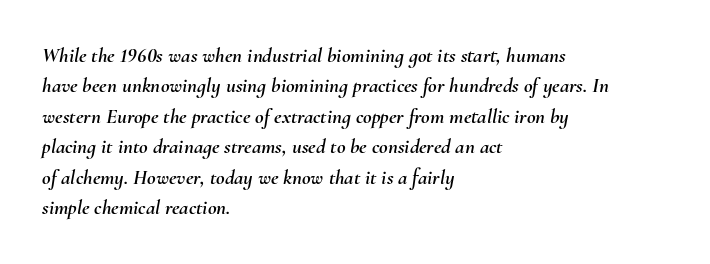
The image shows 21 px text type, italic (leaning right); set left-aligned, normal line spacing (1.45x), normal letter spacing, not underlined.
